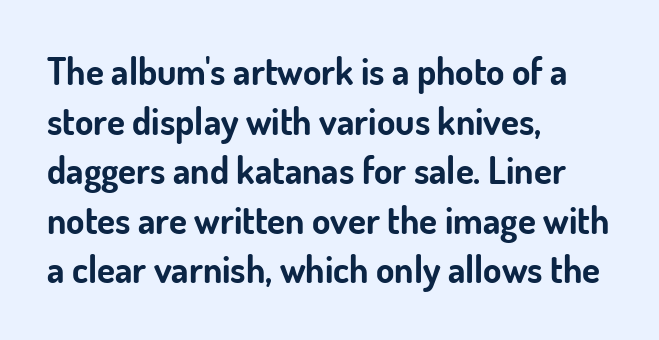
The image shows 37 px bold sans-serif type, upright; set left-aligned, normal line spacing (1.34x), normal letter spacing, not underlined; low stroke contrast and a small x-height.
